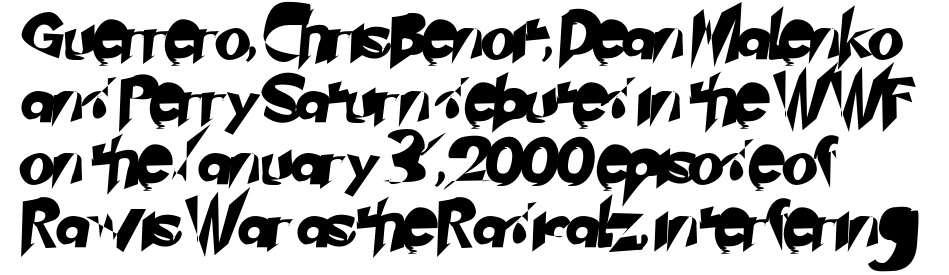
{"serif": "no", "width": "normal", "stroke_contrast": "low", "x_height": "small", "monospaced": "no", "underline": "no", "align": "left", "line_spacing": "normal", "line_spacing_ratio": 1.36, "letter_spacing": "normal", "letter_spacing_em": 0.0, "glyph_px": 46}
